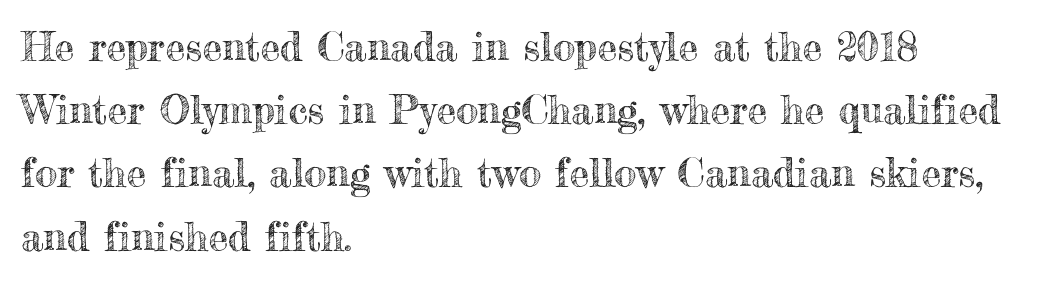
The block of text has a typical density, with ordinary space between rows. The gaps between neighbouring characters are ordinary and unremarkable. The gap between lines stays unmarked. Vertical strokes here are truly vertical. The face used here is proportionally spaced, like ordinary book or web type. The ragged edge is on the right, which tells us the setting is flush left.
